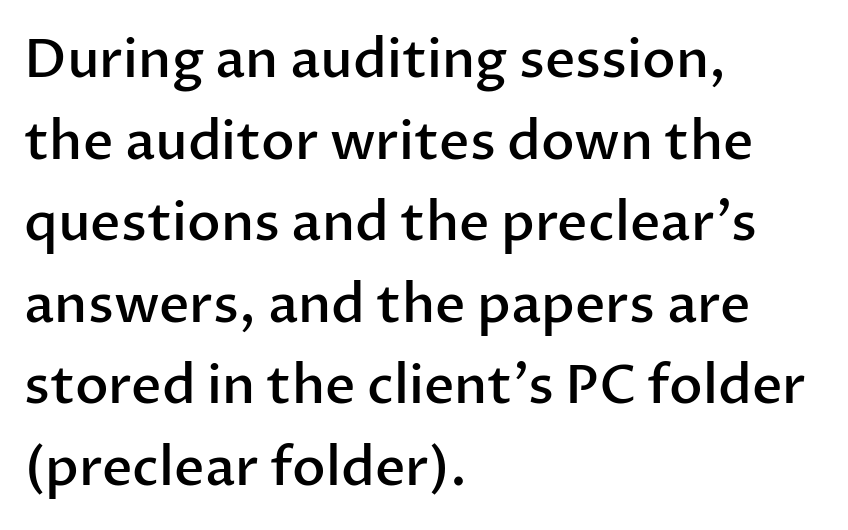
The image shows 53 px semibold sans-serif type, upright; set left-aligned, normal line spacing (1.54x), normal letter spacing, not underlined; low stroke contrast and a medium x-height.
